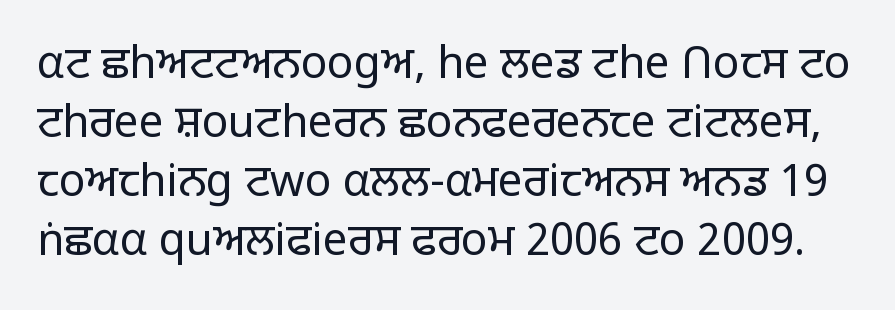
Q: Is the text bold? A: No.
Q: Is the text italic (slanted)? A: No, it is upright.
Q: Is the typeface a serif or a sans-serif typeface? A: Sans-serif.
Q: Is the text underlined? A: No.
Q: Is the spacing between letters normal or unusually wide? A: Normal.
Q: Is the spacing between lines tight, normal or loose? A: Normal.
Q: Width (condensed, normal, or wide)? A: Normal.
Q: Stroke contrast? A: Low.
Q: x-height? A: Large.
Q: Monospaced? A: No.
